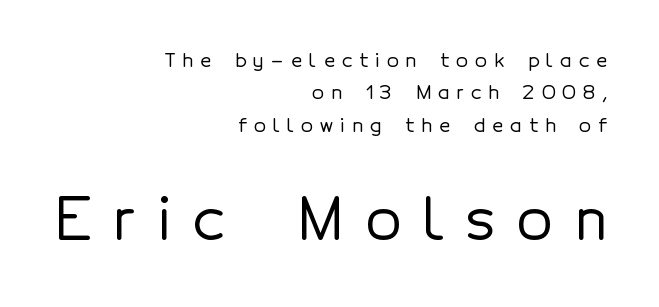
{"serif": "no", "italic": "no", "width": "normal", "x_height": "medium", "monospaced": "no", "underline": "no", "align": "right", "line_spacing": "normal", "line_spacing_ratio": 1.7, "letter_spacing": "wide", "letter_spacing_em": 0.38, "larger_block": "second", "size_ratio": 3.05, "glyph_px": 58}
